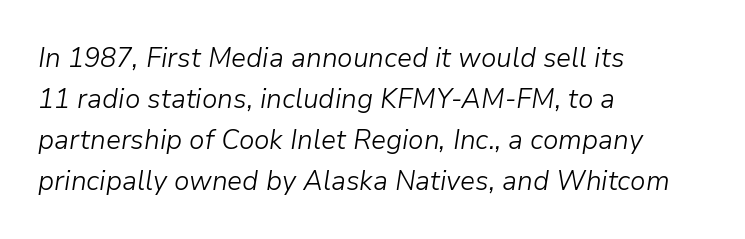
Looks like regular typesetting: each glyph gets only the width it needs. Descenders hang freely into open space. This reads as an unemphasized weight, regular at the heaviest. Glyph-to-glyph distance matches everyday printed text. The passage shown leans; its letterforms are oblique. This block has exactly the height ordinary leading produces.
